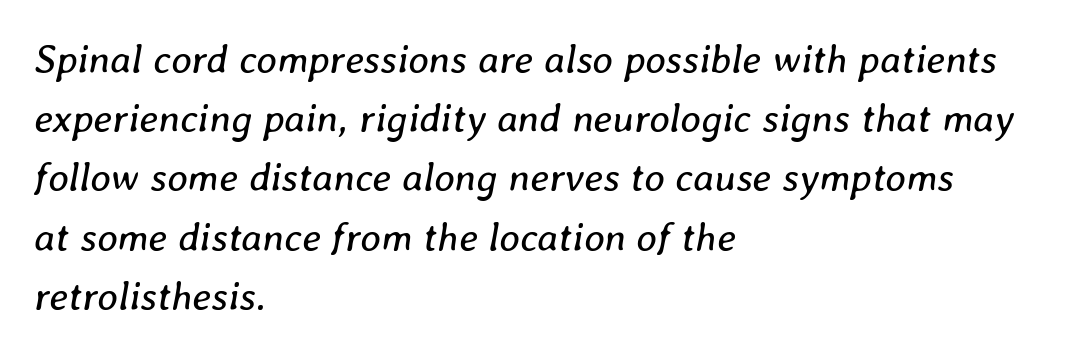
Descenders hang freely into open space. The type is set solid horizontally, with unmodified tracking. The typesetter chose a ragged-right arrangement here. Is this a heavy cut? Hardly; it is regular or lighter. The leading is moderate, giving the passage an even texture. This sample has the flowing, uneven cadence of proportional lettering.
